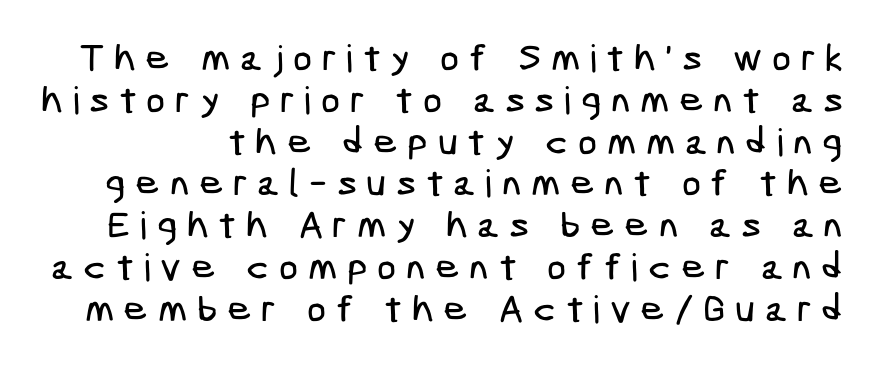
Q: Is the typeface a serif or a sans-serif typeface? A: Sans-serif.
Q: Is the text underlined? A: No.
Q: Is the spacing between letters normal or unusually wide? A: Unusually wide.
Q: Is the spacing between lines tight, normal or loose? A: Tight.
Q: Width (condensed, normal, or wide)? A: Condensed.
Q: Stroke contrast? A: Low.
Q: x-height? A: Medium.
